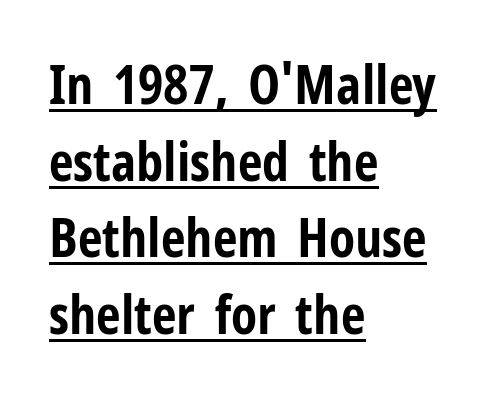
Q: Is the text bold? A: Yes.
Q: Is the text italic (slanted)? A: No, it is upright.
Q: Is the typeface a serif or a sans-serif typeface? A: Sans-serif.
Q: Is the text underlined? A: Yes.
Q: How is the paragraph aligned? A: Left-aligned.
Q: Is the spacing between letters normal or unusually wide? A: Normal.
Q: Is the spacing between lines tight, normal or loose? A: Normal.
Q: Width (condensed, normal, or wide)? A: Condensed.
Q: Stroke contrast? A: Low.
Q: x-height? A: Medium.
Q: Monospaced? A: No.
